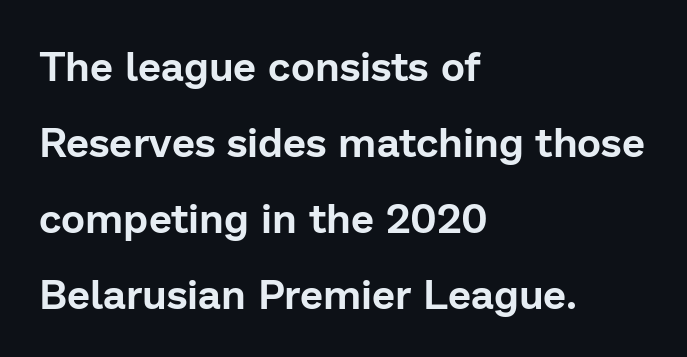
{"serif": "no", "italic": "no", "width": "normal", "stroke_contrast": "low", "x_height": "medium", "monospaced": "no", "underline": "no", "align": "left", "line_spacing_ratio": 1.85, "letter_spacing": "normal", "letter_spacing_em": 0.0, "glyph_px": 41}
